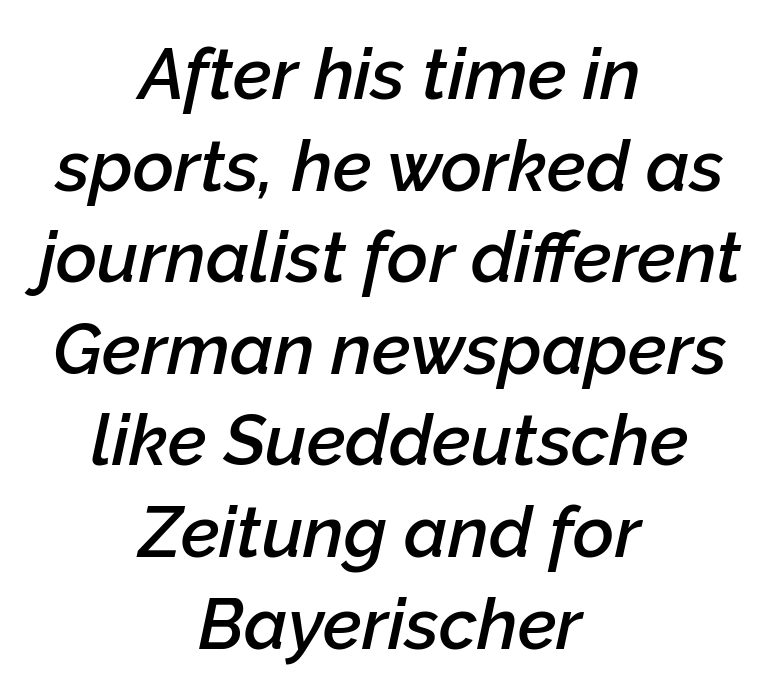
The image shows 71 px semibold type, italic (leaning right); set centered, normal line spacing (1.29x), normal letter spacing, not underlined; low stroke contrast and a medium x-height.
